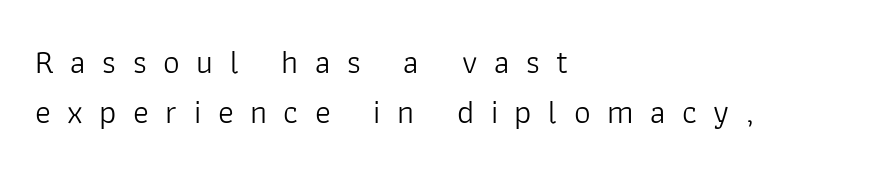
Q: Is the text bold? A: No.
Q: Is the text italic (slanted)? A: No, it is upright.
Q: Is the typeface a serif or a sans-serif typeface? A: Sans-serif.
Q: Is the text underlined? A: No.
Q: How is the paragraph aligned? A: Left-aligned.
Q: Is the spacing between letters normal or unusually wide? A: Unusually wide.
Q: Is the spacing between lines tight, normal or loose? A: Normal.
Q: Width (condensed, normal, or wide)? A: Normal.
Q: Stroke contrast? A: Low.
Q: x-height? A: Medium.
Q: Monospaced? A: No.
